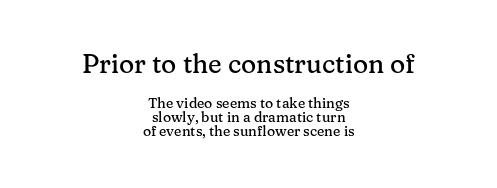
{"italic": "no", "underline": "no", "align": "center", "line_spacing": "tight", "line_spacing_ratio": 1.01, "letter_spacing": "normal", "letter_spacing_em": 0.0, "larger_block": "first", "size_ratio": 1.86, "glyph_px": 26}
